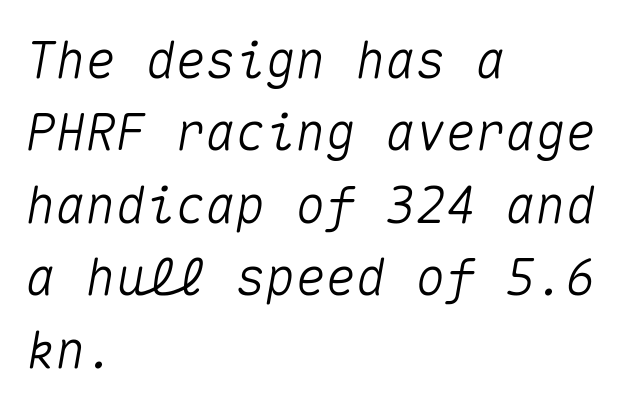
{"italic": "yes", "lean": "right", "slant_degrees": 10, "width": "normal", "stroke_contrast": "medium", "x_height": "medium", "monospaced": "yes", "underline": "no", "align": "left", "line_spacing": "normal", "line_spacing_ratio": 1.45, "letter_spacing": "normal", "letter_spacing_em": 0.0, "glyph_px": 50}
